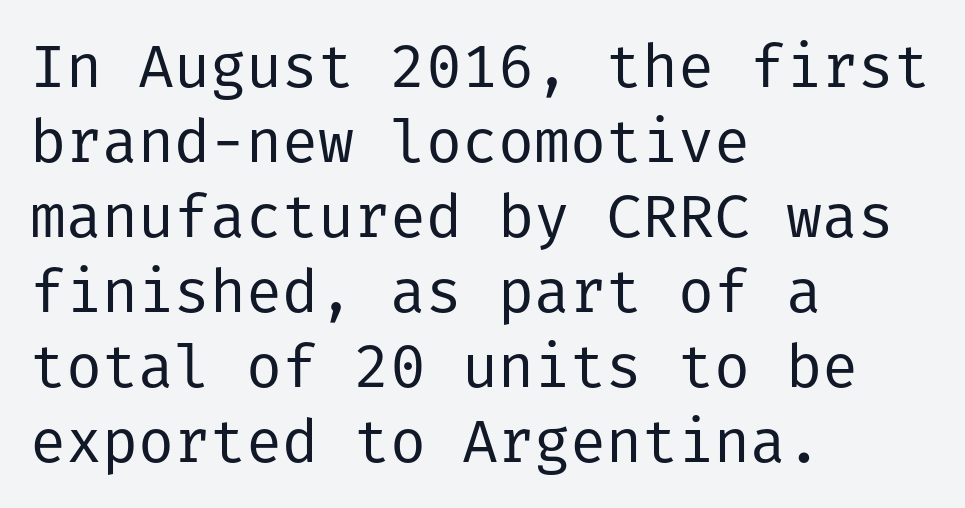
The image shows 60 px regular-weight sans-serif type, upright; set left-aligned, normal line spacing (1.25x), normal letter spacing, not underlined; low stroke contrast and a medium x-height.
